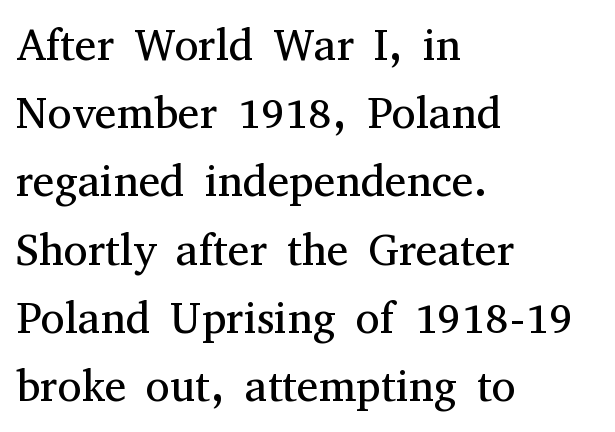
The image shows 44 px regular-weight serif type, upright; set left-aligned, normal line spacing (1.55x), normal letter spacing, not underlined; medium stroke contrast and a medium x-height.
